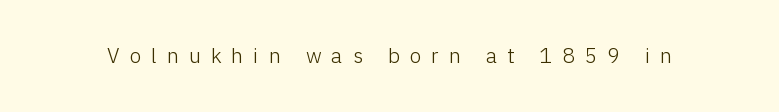
The image shows 21 px text type, upright; set unusually wide letter spacing (+0.48 em), not underlined.
